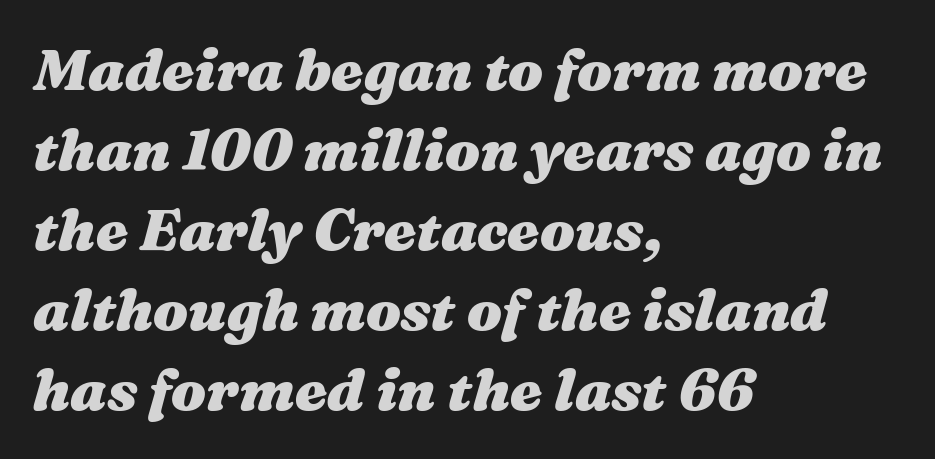
The image shows 58 px heavy, wide type, italic (leaning right); set left-aligned, normal line spacing (1.38x), normal letter spacing, not underlined; medium stroke contrast and a medium x-height.
